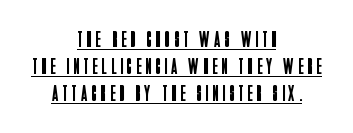
The image shows 23 px text type, upright; set centered, line spacing 1.18x, underlined.
